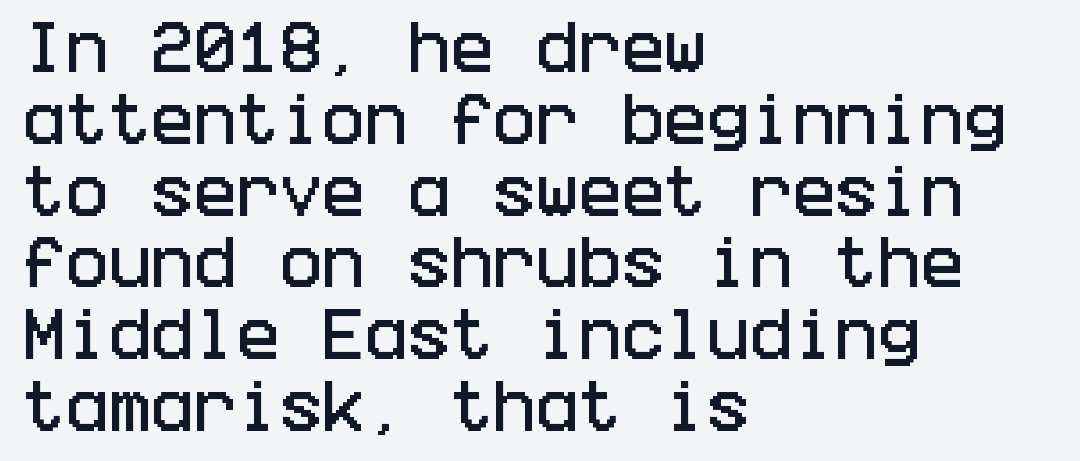
The image shows 57 px condensed sans-serif type, upright; set left-aligned, normal line spacing (1.26x), normal letter spacing, not underlined; low stroke contrast and a large x-height.
